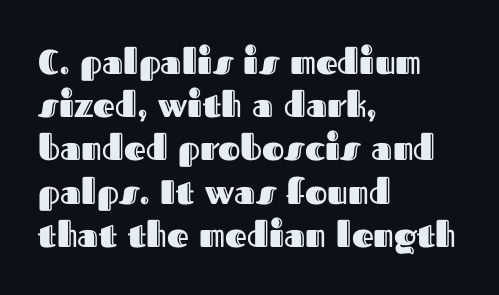
Reading down the block, your eye returns to a fixed left position each line. A clean baseline with only descenders dipping below it. Leading: standard. This sample uses an upright cut, with every glyph sitting square on the baseline.
